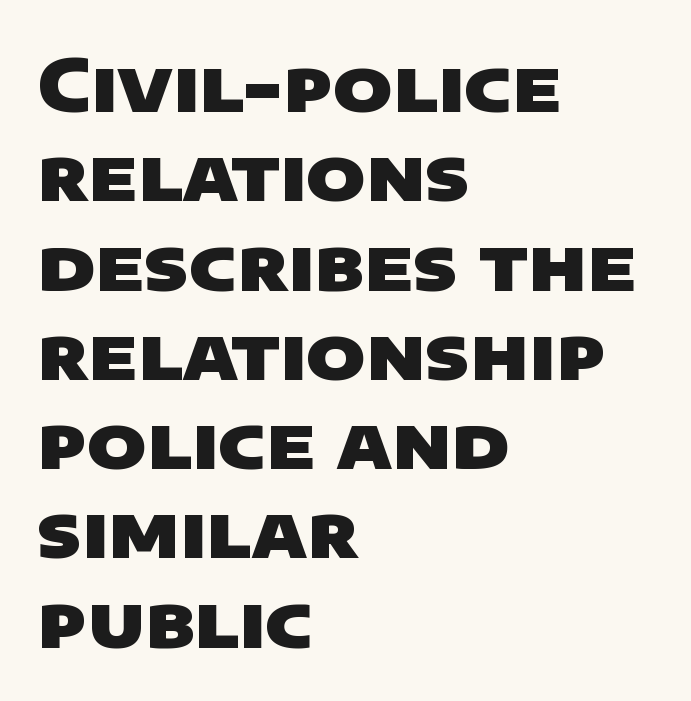
The image shows 72 px heavy, wide sans-serif type; set left-aligned, line spacing 1.24x, normal letter spacing, not underlined; low stroke contrast and a large x-height.
